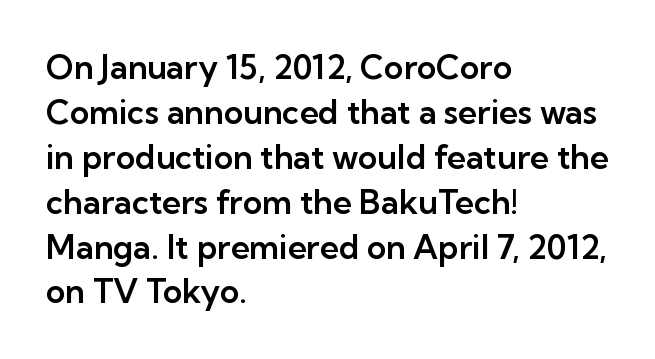
The paragraph shown leans on its left margin. Nope, not italic — everything's standing straight. Each word holds together tightly as a unit, with standard inter-letter gaps. The text was rendered using a sans face with plain stroke endings. The passage shown is typed in a proportional face where columns would drift.
